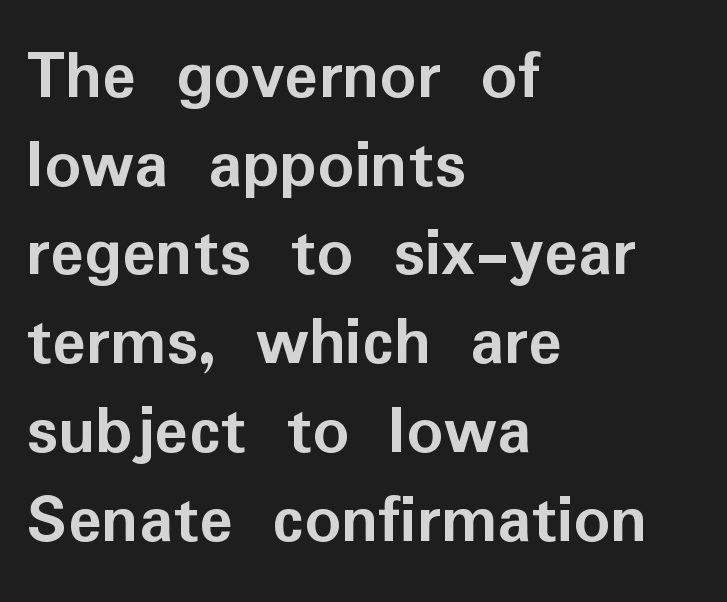
{"serif": "no", "italic": "no", "bold": "yes", "weight": "semibold", "width": "normal", "stroke_contrast": "low", "x_height": "medium", "monospaced": "no", "underline": "no", "align": "left", "line_spacing": "normal", "line_spacing_ratio": 1.25, "letter_spacing": "normal", "letter_spacing_em": 0.0, "glyph_px": 71}
